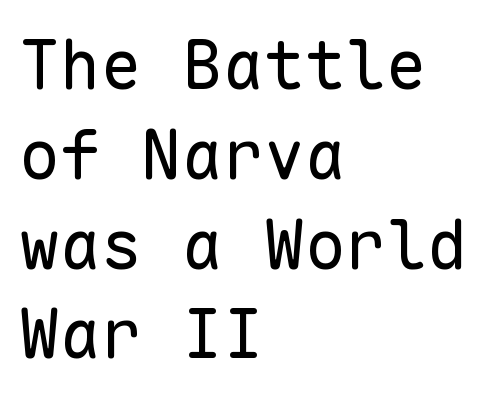
Q: Is the text bold? A: No.
Q: Is the text italic (slanted)? A: No, it is upright.
Q: Is the typeface a serif or a sans-serif typeface? A: Sans-serif.
Q: Is the text underlined? A: No.
Q: How is the paragraph aligned? A: Left-aligned.
Q: Is the spacing between letters normal or unusually wide? A: Normal.
Q: Is the spacing between lines tight, normal or loose? A: Normal.
Q: Width (condensed, normal, or wide)? A: Normal.
Q: Stroke contrast? A: Low.
Q: x-height? A: Medium.
Q: Monospaced? A: Yes.
